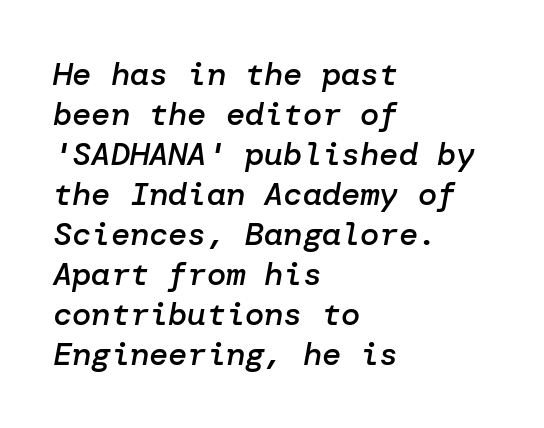
Q: Is the text bold? A: Semi-bold.
Q: Is the text italic (slanted)? A: Yes, it leans right by about 10 degrees.
Q: Is the text underlined? A: No.
Q: How is the paragraph aligned? A: Left-aligned.
Q: Is the spacing between letters normal or unusually wide? A: Normal.
Q: Is the spacing between lines tight, normal or loose? A: Normal.
Q: Width (condensed, normal, or wide)? A: Normal.
Q: Stroke contrast? A: Low.
Q: x-height? A: Medium.
